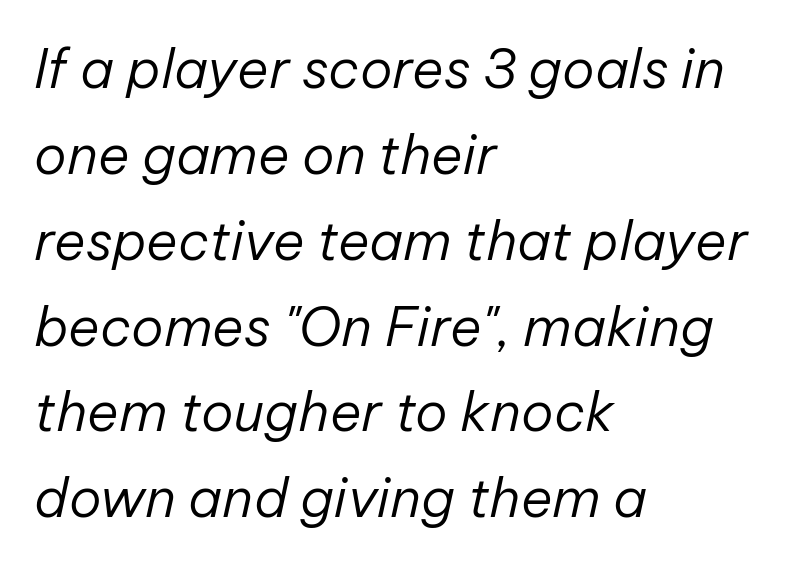
The rendering anchors every line to the left-hand side. Nothing heavy about these letters — not bold at all. The whole block is typeset with a tilt. Observe the ordinary spacing: letters are neighbours, not strangers.
